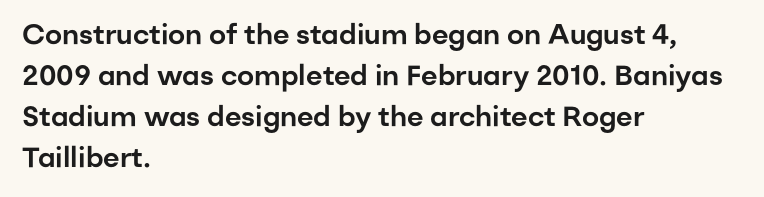
{"serif": "no", "italic": "no", "width": "normal", "stroke_contrast": "low", "x_height": "medium", "monospaced": "no", "underline": "no", "align": "left", "line_spacing": "normal", "line_spacing_ratio": 1.47, "letter_spacing": "normal", "letter_spacing_em": 0.0, "glyph_px": 28}
